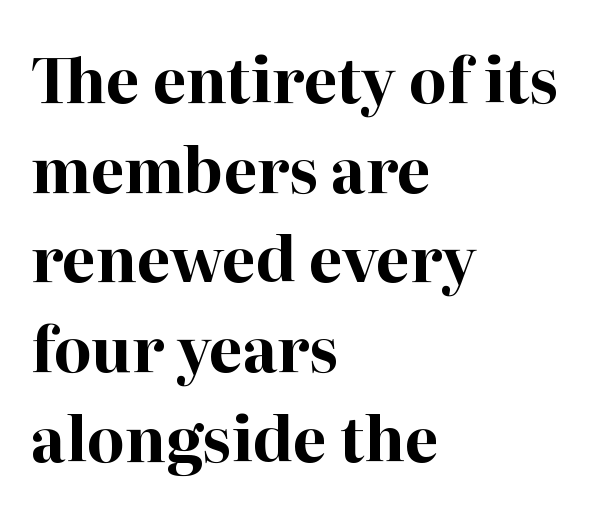
Is the type bold? Yes — the strokes are clearly thick and heavy. The face used here is seriffed, in the tradition of book romans. The passage shown is typed in a proportional face where columns would drift. The words here are not underlined. The letters stand upright; this is a roman face.
